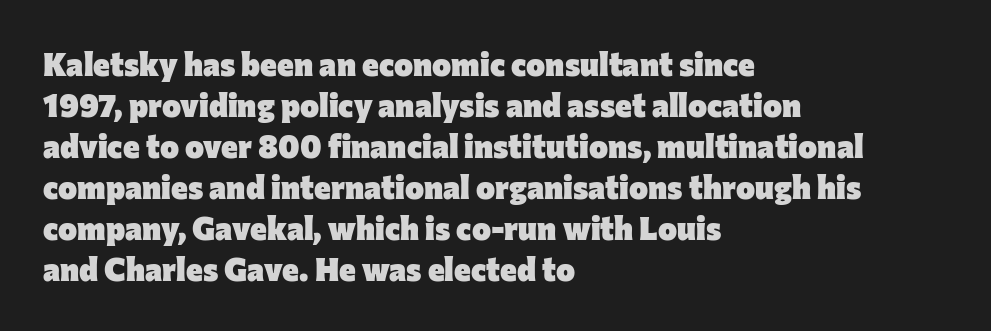
Q: Is the text bold? A: Yes.
Q: Is the text italic (slanted)? A: No, it is upright.
Q: Is the typeface a serif or a sans-serif typeface? A: Sans-serif.
Q: Is the text underlined? A: No.
Q: How is the paragraph aligned? A: Left-aligned.
Q: Is the spacing between letters normal or unusually wide? A: Normal.
Q: Is the spacing between lines tight, normal or loose? A: Normal.
Q: Width (condensed, normal, or wide)? A: Normal.
Q: Stroke contrast? A: Low.
Q: x-height? A: Medium.
Q: Monospaced? A: No.
